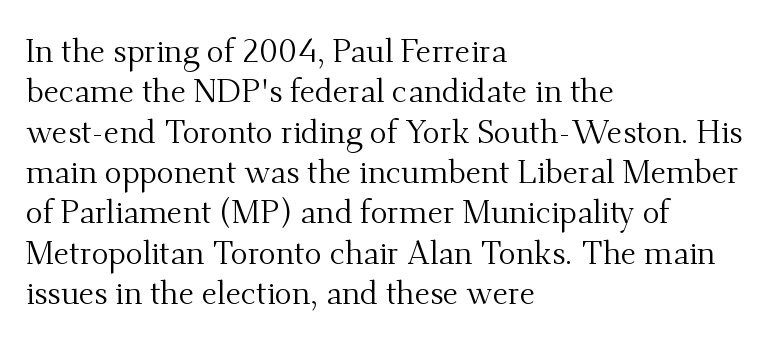
The image shows 32 px regular-weight serif type, upright; set left-aligned, normal line spacing (1.26x), normal letter spacing, not underlined; medium stroke contrast and a small x-height.
